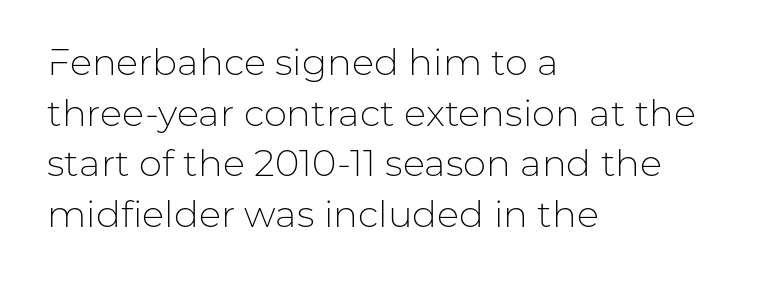
Proportional: the letters do not fall into vertical columns. This is not heavy type; no bold has been used. Descenders hang freely into open space. This sample uses plain, unmodified letter spacing. The typesetter chose a ragged-right arrangement here.
